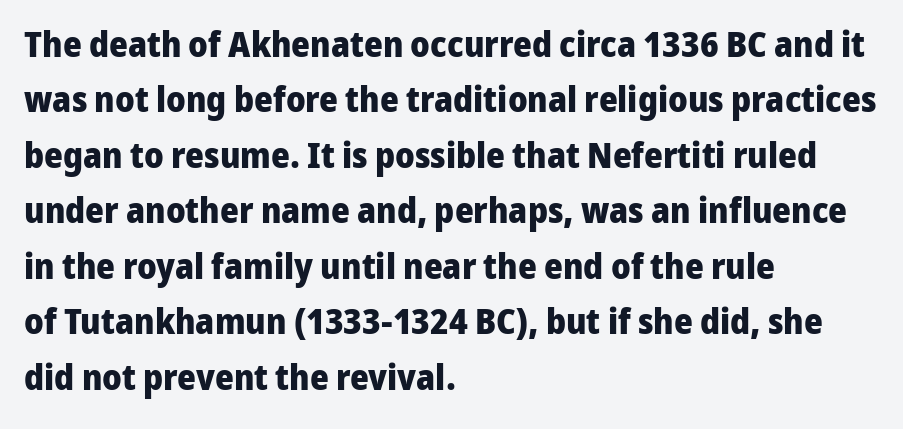
The line texture is even and compact thanks to regular tracking. In terms of weight, the rendering is a true, heavy bold. Short and long lines alike share a common starting point at left. Grotesque or geometric, the face here clearly has no serifs. The specimen omits any rule beneath the text block's lines.
